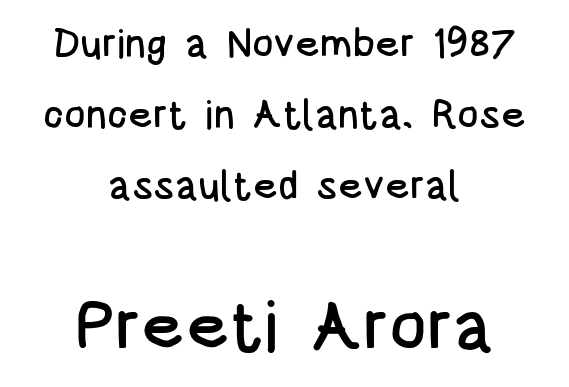
The image shows 70 px condensed sans-serif type, upright; set centered, line spacing 1.77x, normal letter spacing, not underlined; the second (bottom) block is 1.75x larger; low stroke contrast and a large x-height.
